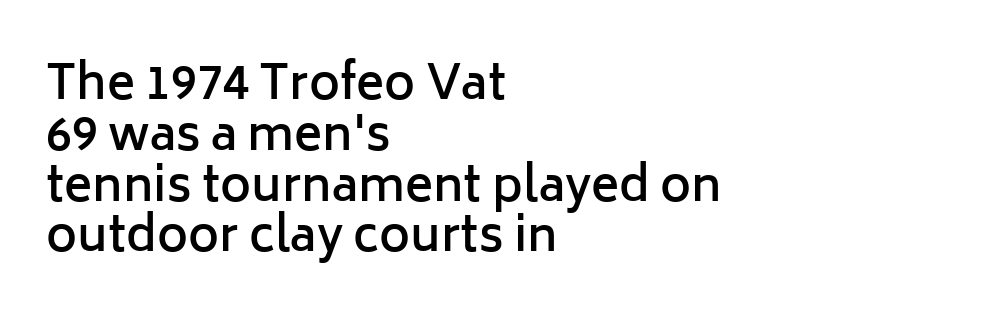
Q: Is the text bold? A: Semi-bold.
Q: Is the text italic (slanted)? A: No, it is upright.
Q: Is the typeface a serif or a sans-serif typeface? A: Sans-serif.
Q: Is the text underlined? A: No.
Q: How is the paragraph aligned? A: Left-aligned.
Q: Is the spacing between letters normal or unusually wide? A: Normal.
Q: Is the spacing between lines tight, normal or loose? A: Tight.
Q: Width (condensed, normal, or wide)? A: Normal.
Q: Stroke contrast? A: Low.
Q: x-height? A: Medium.
Q: Monospaced? A: No.
